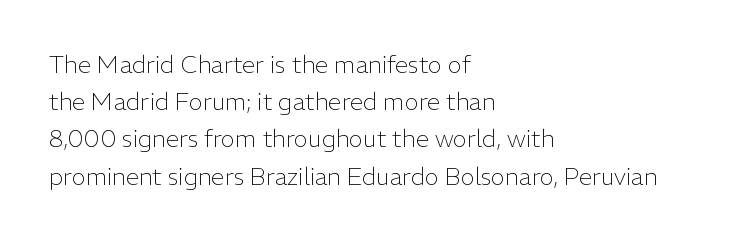
The image shows 24 px text type, upright; set left-aligned, normal line spacing (1.55x), normal letter spacing, not underlined.
